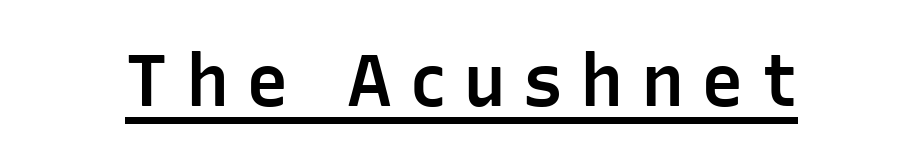
Q: Is the text bold? A: Semi-bold.
Q: Is the text italic (slanted)? A: No, it is upright.
Q: Is the typeface a serif or a sans-serif typeface? A: Sans-serif.
Q: Is the text underlined? A: Yes.
Q: Is the spacing between letters normal or unusually wide? A: Unusually wide.
Q: Width (condensed, normal, or wide)? A: Normal.
Q: Stroke contrast? A: Low.
Q: x-height? A: Medium.
Q: Monospaced? A: No.
